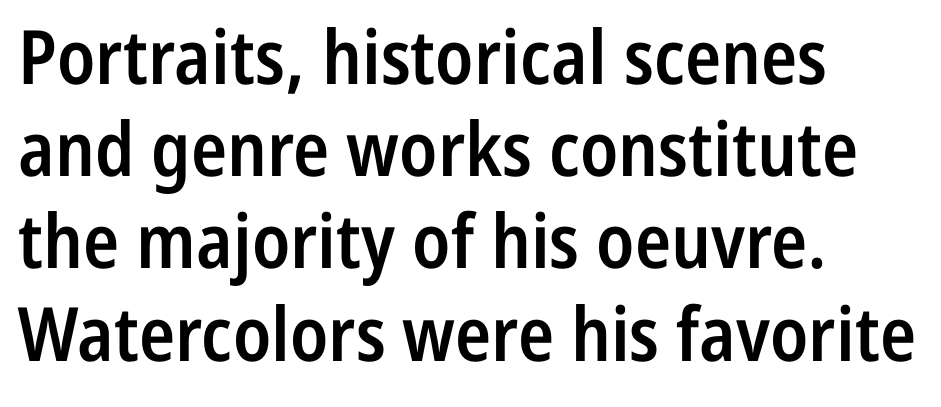
The image shows 75 px semibold, condensed sans-serif type, upright; set left-aligned, line spacing 1.23x, normal letter spacing, not underlined; low stroke contrast and a medium x-height.
